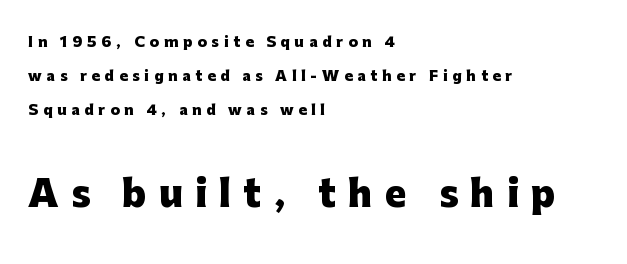
Q: Is the text bold? A: Yes.
Q: Is the text italic (slanted)? A: No, it is upright.
Q: Is the typeface a serif or a sans-serif typeface? A: Sans-serif.
Q: Is the text underlined? A: No.
Q: How is the paragraph aligned? A: Left-aligned.
Q: Is the spacing between letters normal or unusually wide? A: Unusually wide.
Q: Is the spacing between lines tight, normal or loose? A: Loose.
Q: Which block of text is set in a larger size, the first (top) or the second (bottom)? A: The second (bottom) one.
Q: Width (condensed, normal, or wide)? A: Normal.
Q: Stroke contrast? A: Low.
Q: x-height? A: Medium.
Q: Monospaced? A: No.
